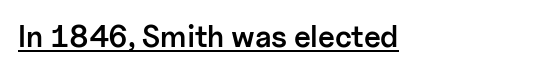
{"serif": "no", "italic": "no", "bold": "semi", "weight": "semibold", "width": "normal", "stroke_contrast": "low", "x_height": "medium", "monospaced": "no", "underline": "yes", "letter_spacing": "normal", "letter_spacing_em": 0.0, "glyph_px": 30}
